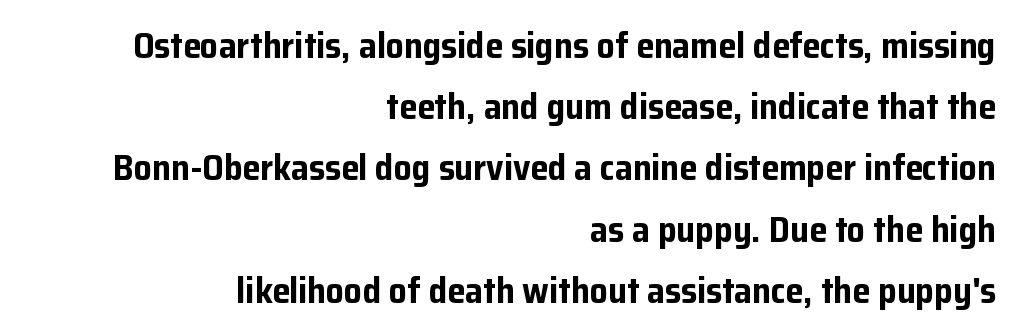
The vertical gap from one line to the next is medium. To sum up the face: it is a sans, with no serifs. The lines are quadded right. Quick note: not italic, upright. The rendering uses natural spacing where letterforms have individual widths.
